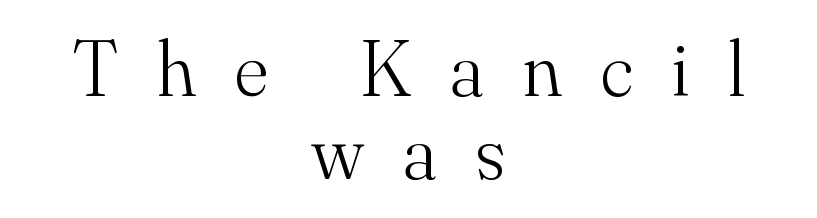
Q: Is the text bold? A: No.
Q: Is the text italic (slanted)? A: No, it is upright.
Q: Is the typeface a serif or a sans-serif typeface? A: Serif.
Q: Is the text underlined? A: No.
Q: How is the paragraph aligned? A: Centered.
Q: Is the spacing between letters normal or unusually wide? A: Unusually wide.
Q: Is the spacing between lines tight, normal or loose? A: Tight.
Q: Width (condensed, normal, or wide)? A: Normal.
Q: Stroke contrast? A: Medium.
Q: x-height? A: Small.
Q: Monospaced? A: No.
